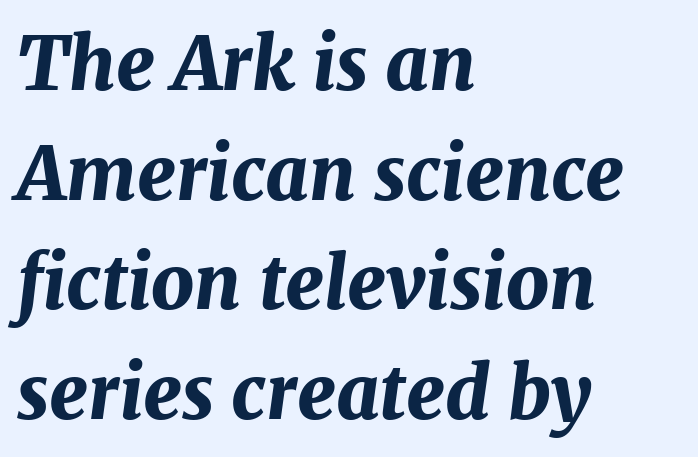
The image shows 74 px bold type, italic (leaning right); set left-aligned, normal line spacing (1.48x), normal letter spacing, not underlined; medium stroke contrast and a medium x-height.
